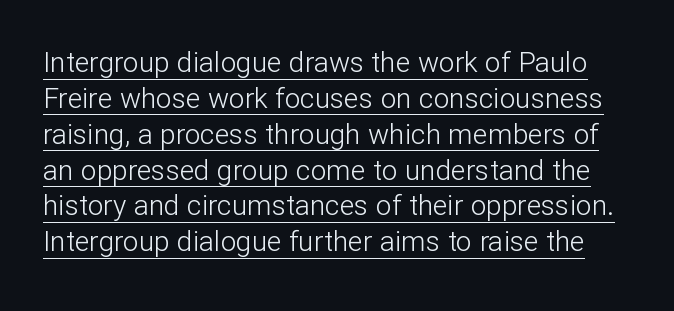
The image shows 28 px light sans-serif type, upright; set normal line spacing (1.28x), normal letter spacing, underlined; low stroke contrast and a medium x-height.
